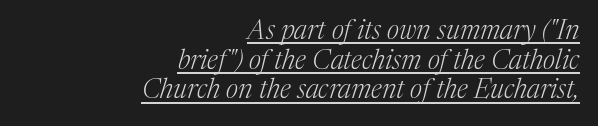
The image shows 27 px text type, italic (leaning right); set right-aligned, tight line spacing (1.1x), normal letter spacing, underlined.
